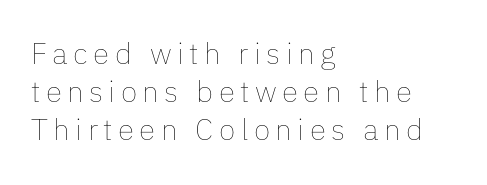
Visually the block forms a straight wall on the left and a jagged coastline on the right. Descender tails drop into unmarked territory. A typesetter would call this leading conventional body-copy spacing. The weight would be labelled regular, book, light, or lighter still.
